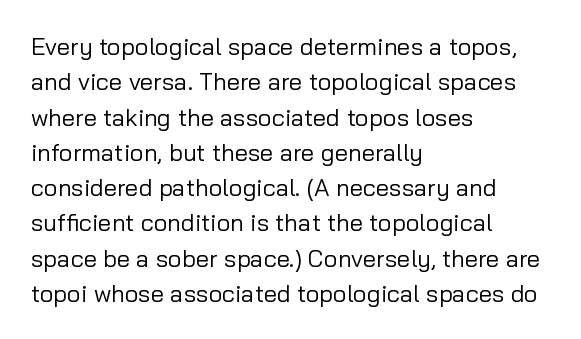
Tracking value appears to be zero — textbook default spacing. Posture: straight, roman, zero tilt. Leftover space on each line is placed entirely after the last word. This is not heavy type; no bold has been used.
